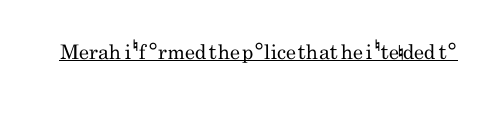
Q: Is the text bold? A: No.
Q: Is the text italic (slanted)? A: No, it is upright.
Q: Is the text underlined? A: Yes.
Q: Is the spacing between letters normal or unusually wide? A: Normal.
